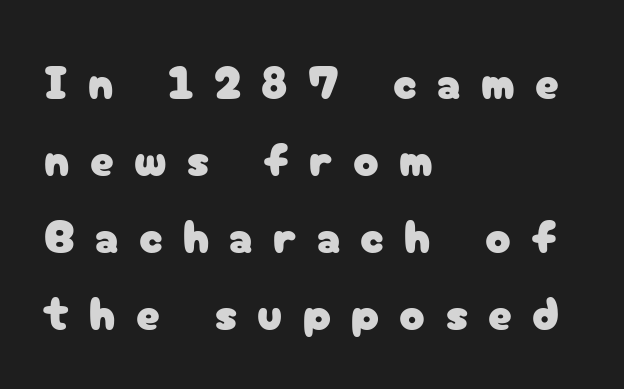
The block of text has a typical density, with ordinary space between rows. A typesetter would call this heavily tracked-out type. You can tell it's not italic because the verticals are truly vertical. Clear beneath every line of the passage.
